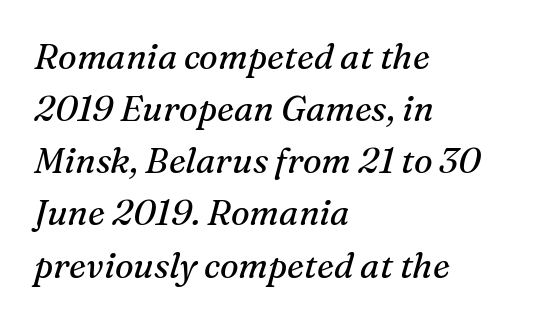
Q: Is the text bold? A: No.
Q: Is the text italic (slanted)? A: Yes, it leans right by about 16 degrees.
Q: Is the typeface a serif or a sans-serif typeface? A: Serif.
Q: Is the text underlined? A: No.
Q: How is the paragraph aligned? A: Left-aligned.
Q: Is the spacing between letters normal or unusually wide? A: Normal.
Q: Is the spacing between lines tight, normal or loose? A: Normal.
Q: Width (condensed, normal, or wide)? A: Normal.
Q: Stroke contrast? A: Medium.
Q: x-height? A: Medium.
Q: Monospaced? A: No.
